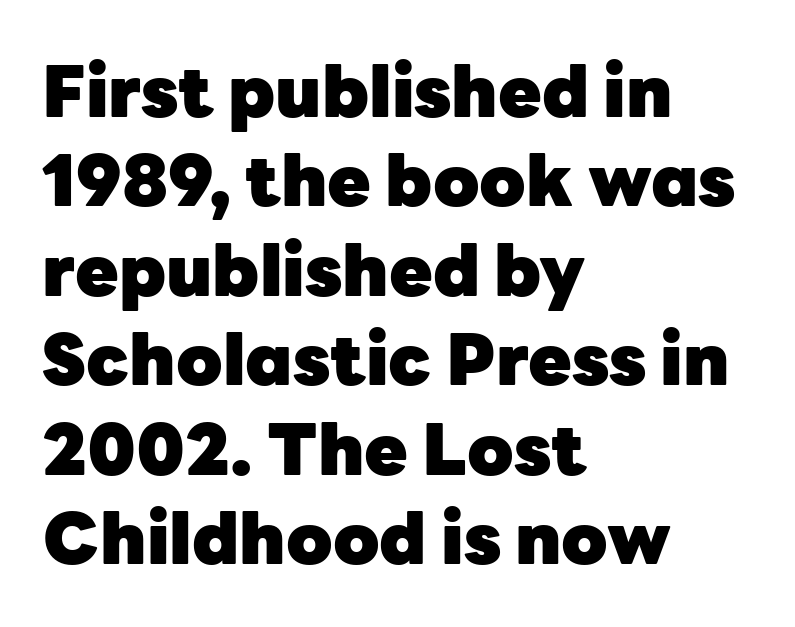
{"serif": "no", "italic": "no", "bold": "yes", "weight": "heavy", "width": "normal", "stroke_contrast": "low", "x_height": "medium", "monospaced": "no", "underline": "no", "align": "left", "line_spacing": "normal", "line_spacing_ratio": 1.26, "letter_spacing": "normal", "letter_spacing_em": 0.0, "glyph_px": 71}
